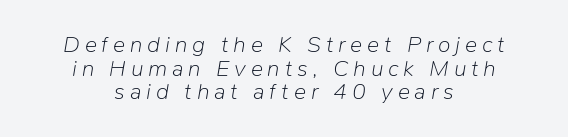
Each row of text sits above clean, open space. The letterforms stand isolated, each surrounded by extra space. Heaviness? Minimal to ordinary, like unemphasized prose. The whole block is typeset with a tilt.
